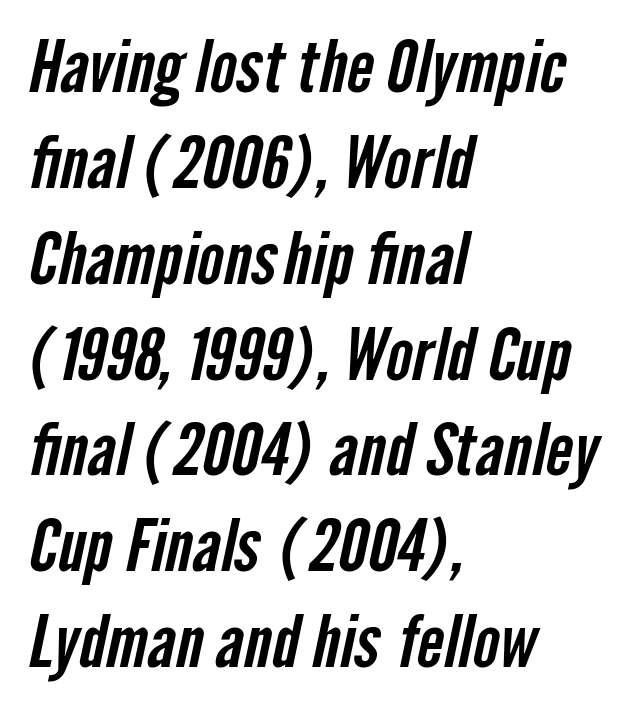
{"serif": "no", "width": "condensed", "stroke_contrast": "low", "x_height": "medium", "monospaced": "no", "underline": "no", "align": "left", "line_spacing": "normal", "line_spacing_ratio": 1.35, "letter_spacing": "normal", "letter_spacing_em": 0.0, "glyph_px": 71}
